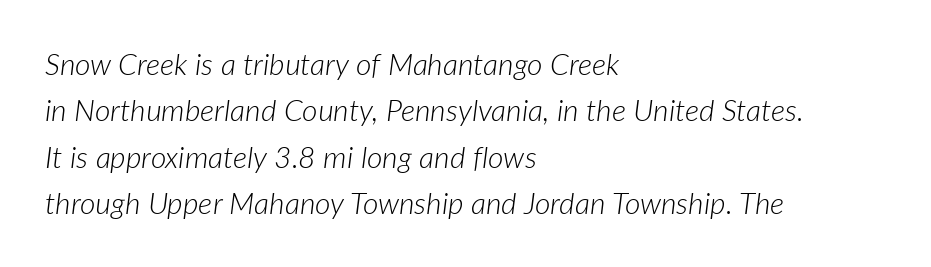
The image shows 30 px light type, italic (leaning right); set left-aligned, normal line spacing (1.55x), normal letter spacing, not underlined; low stroke contrast and a medium x-height.
